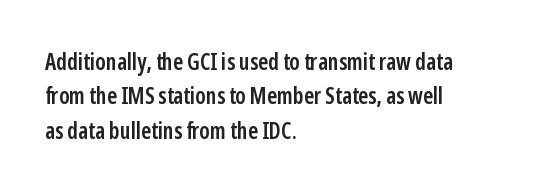
The setting favours the left margin, as ordinary paragraphs usually do. Words float on clear page, feet unadorned. If you measured baseline to baseline, you'd find a middling distance. These words are printed semibold, heavier than regular yet not bold. Does the lettering tilt? It doesn't — this is upright.
